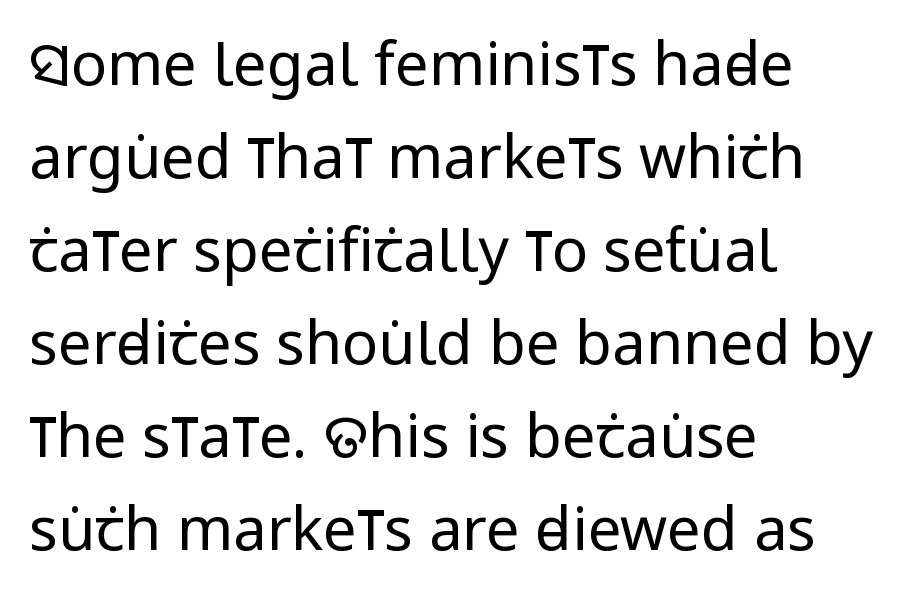
These lines are rendered in a variable-pitch font. The zone under the glyphs is completely vacant. One glance says typical: line gaps are just what's usual. The paragraph has a hard left edge and a soft right edge. You could call the tracking neutral — neither tight nor loose.
